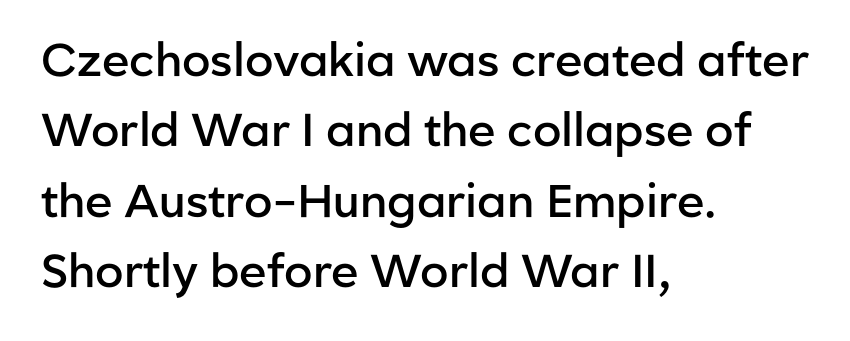
{"serif": "no", "italic": "no", "bold": "semi", "weight": "semibold", "width": "normal", "stroke_contrast": "low", "x_height": "medium", "monospaced": "no", "underline": "no", "align": "left", "line_spacing": "normal", "line_spacing_ratio": 1.53, "letter_spacing": "normal", "letter_spacing_em": 0.0, "glyph_px": 46}
